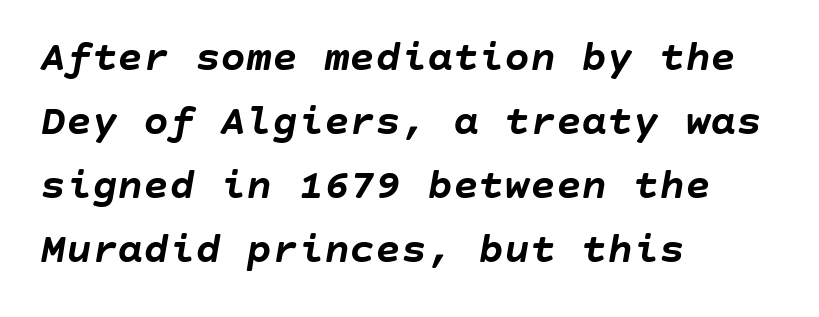
The image shows 43 px semibold type, italic (leaning right); set left-aligned, normal line spacing (1.49x), normal letter spacing, not underlined; low stroke contrast and a large x-height.
